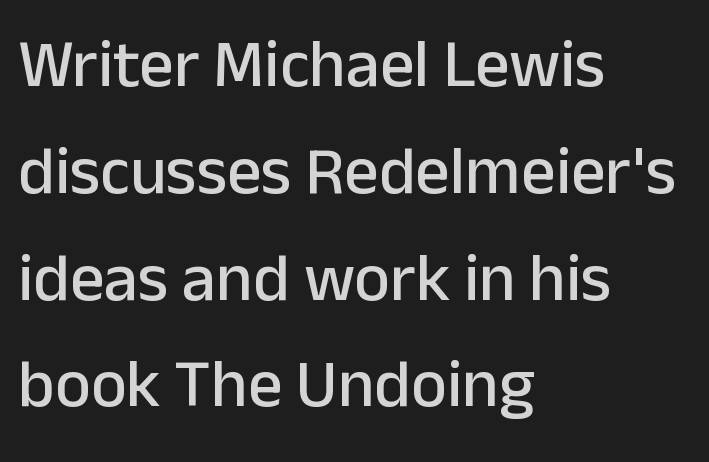
{"serif": "no", "italic": "no", "width": "normal", "stroke_contrast": "low", "x_height": "medium", "monospaced": "no", "underline": "no", "align": "left", "line_spacing": "normal", "line_spacing_ratio": 1.57, "letter_spacing": "normal", "letter_spacing_em": 0.0, "glyph_px": 68}
